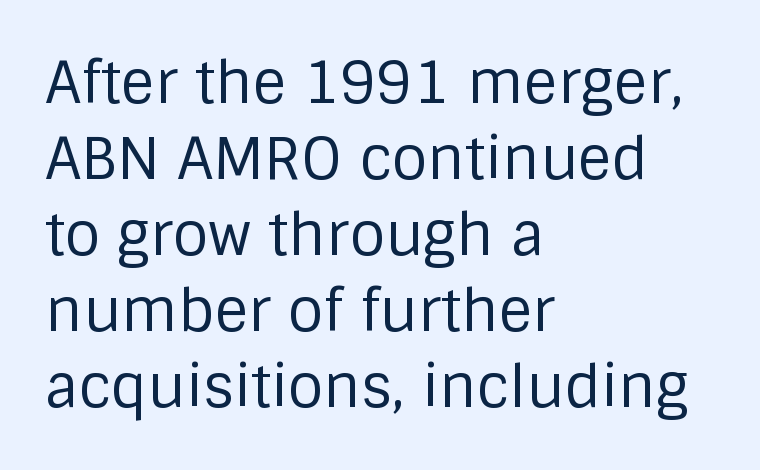
Q: Is the text bold? A: No.
Q: Is the text italic (slanted)? A: No, it is upright.
Q: Is the typeface a serif or a sans-serif typeface? A: Sans-serif.
Q: Is the text underlined? A: No.
Q: How is the paragraph aligned? A: Left-aligned.
Q: Is the spacing between letters normal or unusually wide? A: Normal.
Q: Is the spacing between lines tight, normal or loose? A: Normal.
Q: Width (condensed, normal, or wide)? A: Normal.
Q: Stroke contrast? A: Low.
Q: x-height? A: Large.
Q: Monospaced? A: No.
